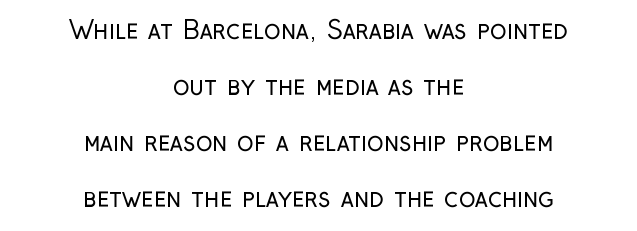
Q: Is the text bold? A: No.
Q: Is the text italic (slanted)? A: No, it is upright.
Q: Is the text underlined? A: No.
Q: How is the paragraph aligned? A: Centered.
Q: Is the spacing between letters normal or unusually wide? A: Normal.
Q: Is the spacing between lines tight, normal or loose? A: Loose.
